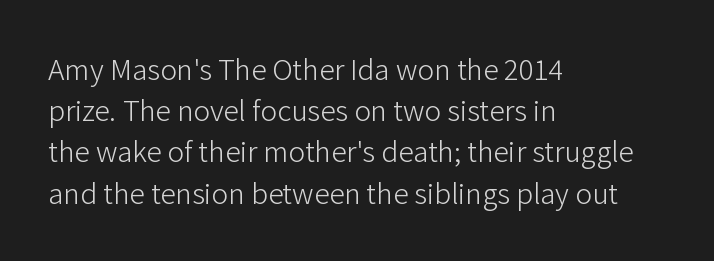
Nothing heavy about these letters — not bold at all. Short note: letters normally spaced. Are there feet on the stems? There aren't — it's a sans. Spacing verdict: proportional, widths tailored to each character.
